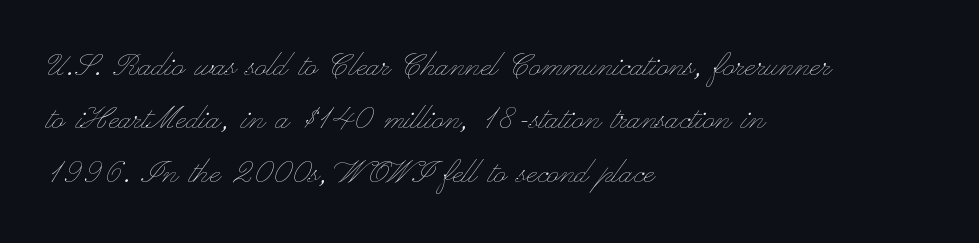
The image shows 39 px thin, wide type; set left-aligned, normal line spacing (1.37x), normal letter spacing, not underlined; low stroke contrast and a small x-height.
